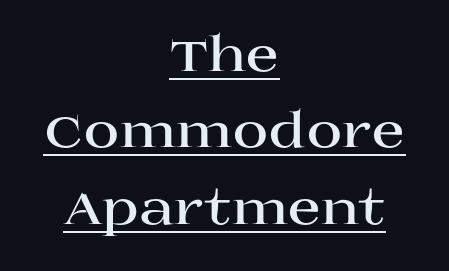
{"serif": "yes", "italic": "no", "bold": "yes", "weight": "bold", "width": "wide", "stroke_contrast": "high", "x_height": "large", "monospaced": "no", "underline": "yes", "align": "center", "line_spacing": "normal", "line_spacing_ratio": 1.56, "letter_spacing": "normal", "letter_spacing_em": 0.0, "glyph_px": 49}
